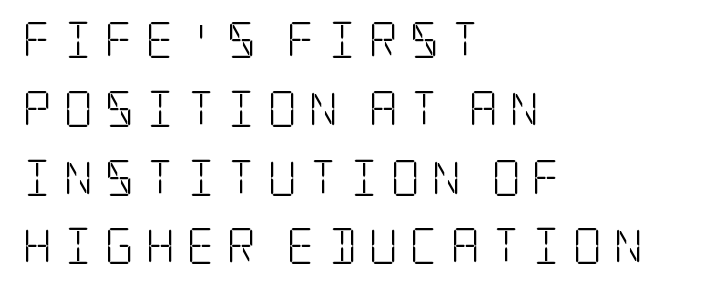
Q: Is the text bold? A: No.
Q: Is the text italic (slanted)? A: No, it is upright.
Q: Is the typeface a serif or a sans-serif typeface? A: Serif.
Q: Is the text underlined? A: No.
Q: How is the paragraph aligned? A: Left-aligned.
Q: Is the spacing between letters normal or unusually wide? A: Unusually wide.
Q: Is the spacing between lines tight, normal or loose? A: Loose.
Q: Width (condensed, normal, or wide)? A: Condensed.
Q: Stroke contrast? A: Low.
Q: x-height? A: Large.
